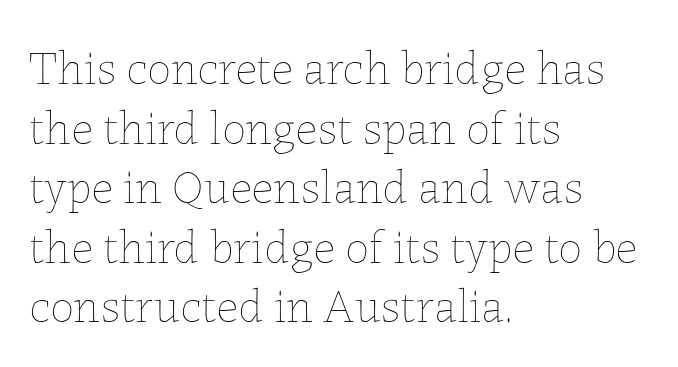
The typeface has the unassuming heft of standard copy or less. Characters follow at the spacing the type designer built in. Note the varied advance widths — an 'i' is clearly narrower than an 'm'. The axis of the letterforms is exactly vertical. Bare-footed words on every line. The paragraph has a hard left edge and a soft right edge.
